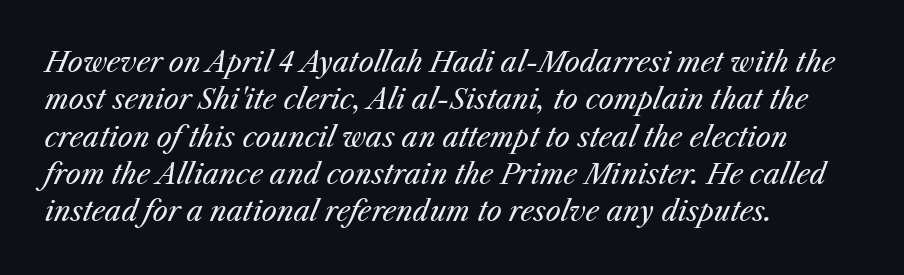
Stroke mass is kept to a normal reading level or below. These lines sit exactly where default settings would place them. Is the block centered? No — it sits flush against the left margin. You can tell it's italic because the verticals aren't actually vertical. Students, note that the glyphs here touch the page at normal intervals.
